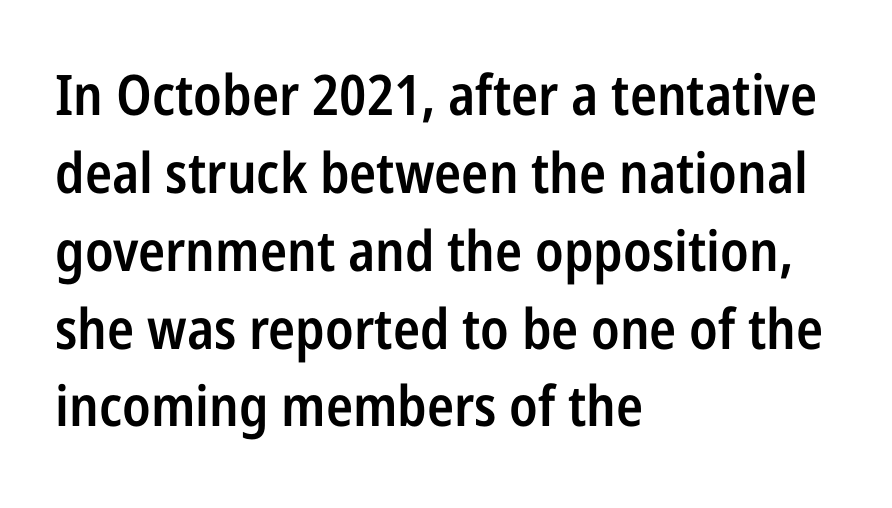
{"serif": "no", "italic": "no", "bold": "semi", "weight": "semibold", "width": "condensed", "stroke_contrast": "low", "x_height": "medium", "monospaced": "no", "underline": "no", "align": "left", "line_spacing": "normal", "line_spacing_ratio": 1.39, "letter_spacing": "normal", "letter_spacing_em": 0.0, "glyph_px": 56}
